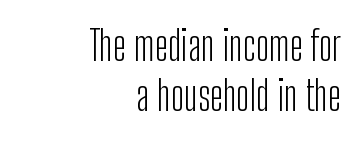
The image shows 41 px light, condensed sans-serif type, upright; set right-aligned, line spacing 1.22x, normal letter spacing, not underlined; low stroke contrast and a medium x-height.
